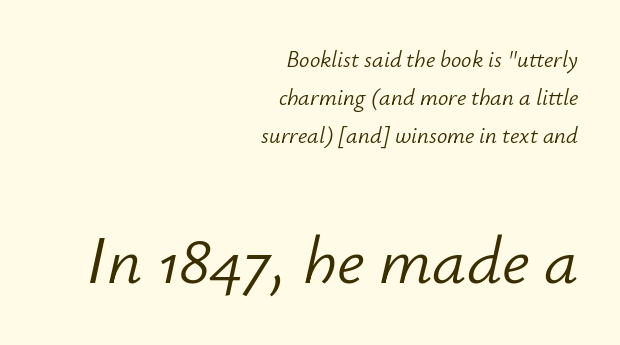
{"italic": "yes", "lean": "right", "slant_degrees": 12, "bold": "no", "weight": "light", "width": "normal", "stroke_contrast": "low", "x_height": "small", "monospaced": "no", "underline": "no", "align": "right", "line_spacing": "normal", "line_spacing_ratio": 1.66, "letter_spacing": "normal", "letter_spacing_em": 0.0, "larger_block": "second", "size_ratio": 2.96, "glyph_px": 68}
